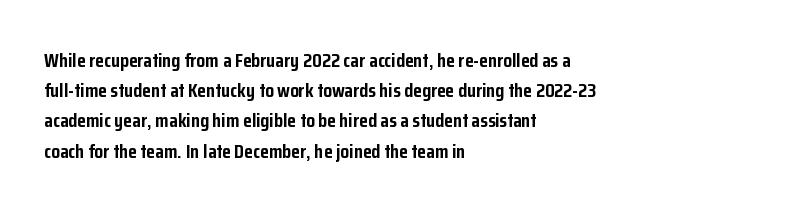
Q: Is the text bold? A: Yes.
Q: Is the text italic (slanted)? A: No, it is upright.
Q: Is the text underlined? A: No.
Q: How is the paragraph aligned? A: Left-aligned.
Q: Is the spacing between letters normal or unusually wide? A: Normal.
Q: Is the spacing between lines tight, normal or loose? A: Normal.
